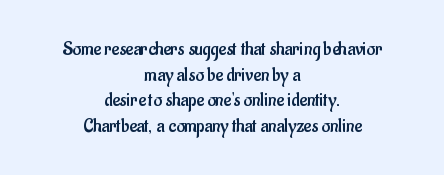
{"italic": "no", "bold": "no", "underline": "no", "align": "center", "line_spacing": "normal", "line_spacing_ratio": 1.28, "letter_spacing": "normal", "letter_spacing_em": 0.0, "glyph_px": 20}
